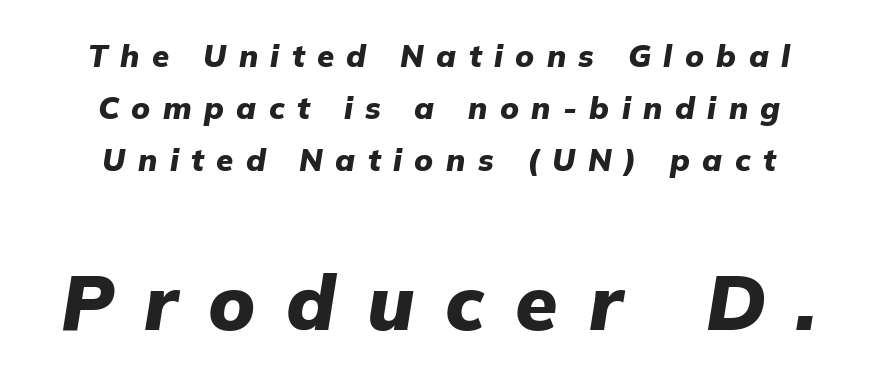
The image shows 77 px heavy type, italic (leaning right); set centered, normal line spacing (1.67x), unusually wide letter spacing (+0.4 em), not underlined; the second (bottom) block is 2.48x larger; low stroke contrast and a medium x-height.
